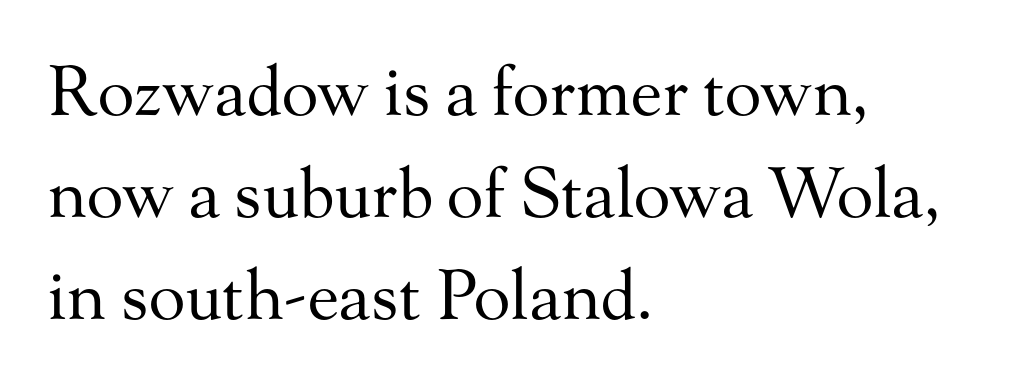
Q: Is the text bold? A: No.
Q: Is the text italic (slanted)? A: No, it is upright.
Q: Is the typeface a serif or a sans-serif typeface? A: Serif.
Q: Is the text underlined? A: No.
Q: How is the paragraph aligned? A: Left-aligned.
Q: Is the spacing between letters normal or unusually wide? A: Normal.
Q: Is the spacing between lines tight, normal or loose? A: Normal.
Q: Width (condensed, normal, or wide)? A: Normal.
Q: Stroke contrast? A: Medium.
Q: x-height? A: Small.
Q: Monospaced? A: No.
